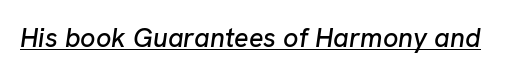
{"italic": "yes", "lean": "right", "slant_degrees": 8, "underline": "yes", "letter_spacing": "normal", "letter_spacing_em": 0.0, "glyph_px": 27}
